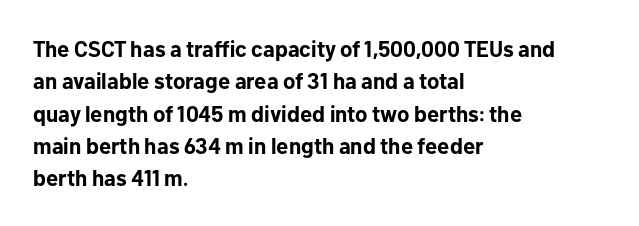
The image shows 22 px bold type, upright; set left-aligned, normal line spacing (1.47x), normal letter spacing, not underlined.
